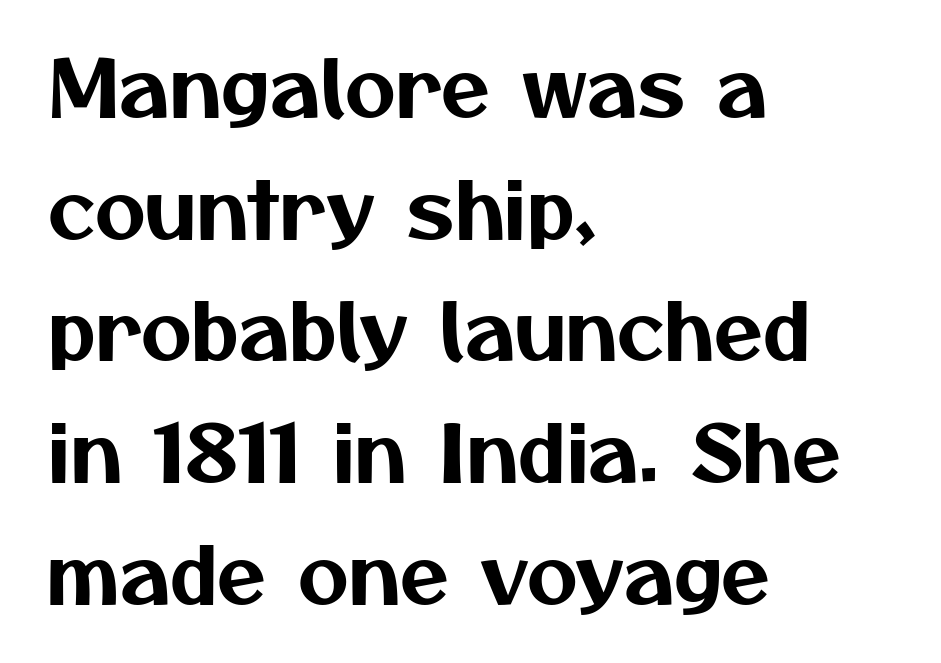
A student would call this left alignment; a typographer would say flush left, rag right. Rule under the text: the space is simply empty. Note the varied advance widths — an 'i' is clearly narrower than an 'm'. This rendering employs a face without finishing strokes, i.e., a sans-serif.
